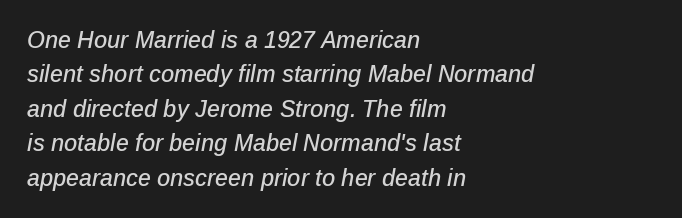
{"italic": "yes", "lean": "right", "slant_degrees": 12, "underline": "no", "align": "left", "line_spacing": "normal", "line_spacing_ratio": 1.5, "letter_spacing": "normal", "letter_spacing_em": 0.0, "glyph_px": 23}
